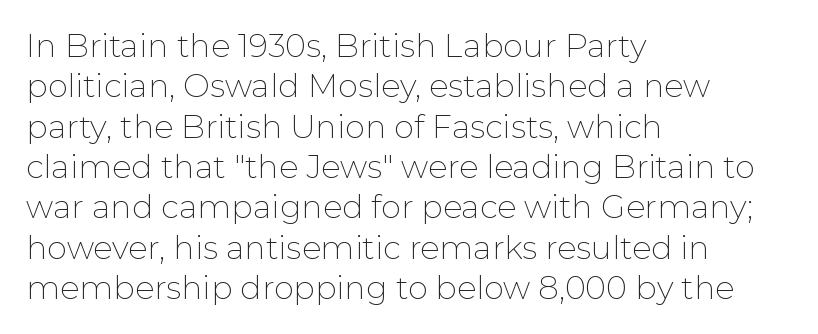
Q: Is the text bold? A: No.
Q: Is the text italic (slanted)? A: No, it is upright.
Q: Is the typeface a serif or a sans-serif typeface? A: Sans-serif.
Q: Is the text underlined? A: No.
Q: How is the paragraph aligned? A: Left-aligned.
Q: Is the spacing between letters normal or unusually wide? A: Normal.
Q: Is the spacing between lines tight, normal or loose? A: Normal.
Q: Width (condensed, normal, or wide)? A: Normal.
Q: Stroke contrast? A: Low.
Q: x-height? A: Medium.
Q: Monospaced? A: No.
